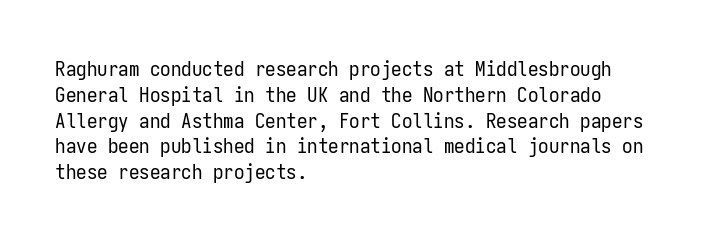
Visually the block forms a straight wall on the left and a jagged coastline on the right. This sample uses plain, unmodified letter spacing. The face looks like a standard text weight, possibly lighter. Check under the words: just untouched page. Does the lettering tilt? It doesn't — this is upright.
